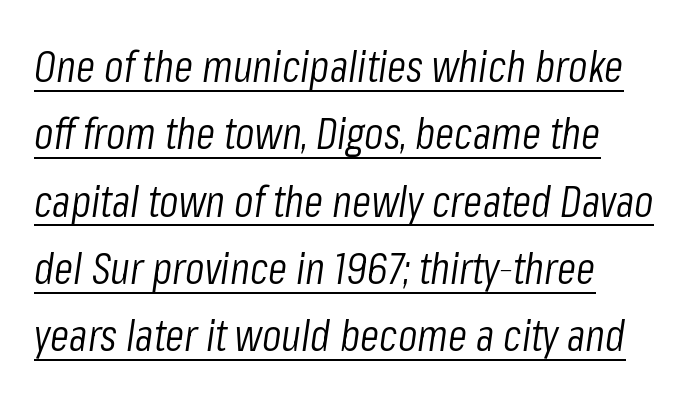
{"italic": "yes", "lean": "right", "slant_degrees": 8, "bold": "no", "weight": "light", "width": "condensed", "stroke_contrast": "low", "x_height": "medium", "monospaced": "no", "underline": "yes", "align": "left", "line_spacing": "normal", "line_spacing_ratio": 1.53, "letter_spacing": "normal", "letter_spacing_em": 0.0, "glyph_px": 44}
